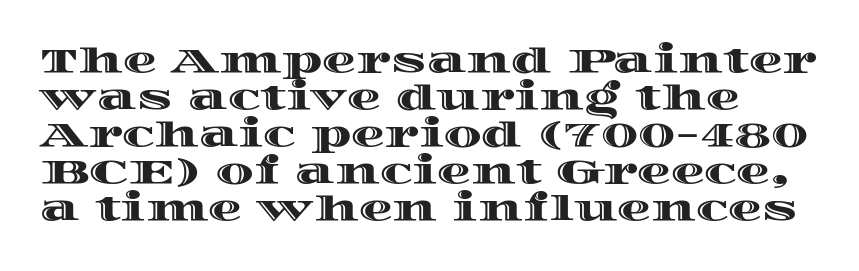
Q: Is the text italic (slanted)? A: No, it is upright.
Q: Is the text underlined? A: No.
Q: How is the paragraph aligned? A: Left-aligned.
Q: Is the spacing between letters normal or unusually wide? A: Normal.
Q: Is the spacing between lines tight, normal or loose? A: Tight.
Q: Width (condensed, normal, or wide)? A: Wide.
Q: x-height? A: Large.
Q: Monospaced? A: No.
